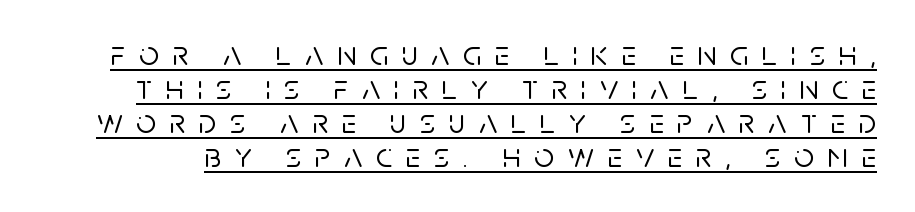
{"serif": "no", "italic": "no", "width": "normal", "stroke_contrast": "low", "x_height": "large", "monospaced": "no", "underline": "yes", "line_spacing": "tight", "line_spacing_ratio": 0.97, "letter_spacing": "wide", "letter_spacing_em": 0.39, "glyph_px": 35}
